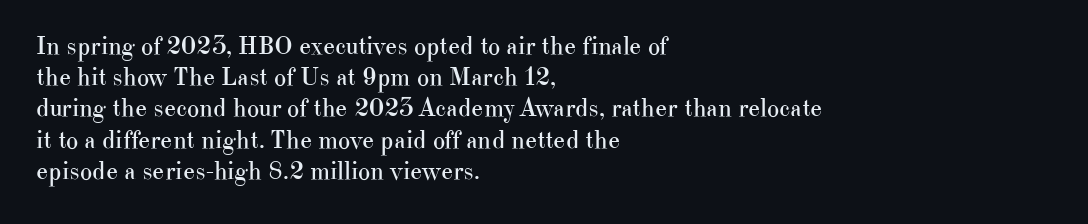
Q: Is the text bold? A: No.
Q: Is the text italic (slanted)? A: No, it is upright.
Q: Is the text underlined? A: No.
Q: How is the paragraph aligned? A: Left-aligned.
Q: Is the spacing between letters normal or unusually wide? A: Normal.
